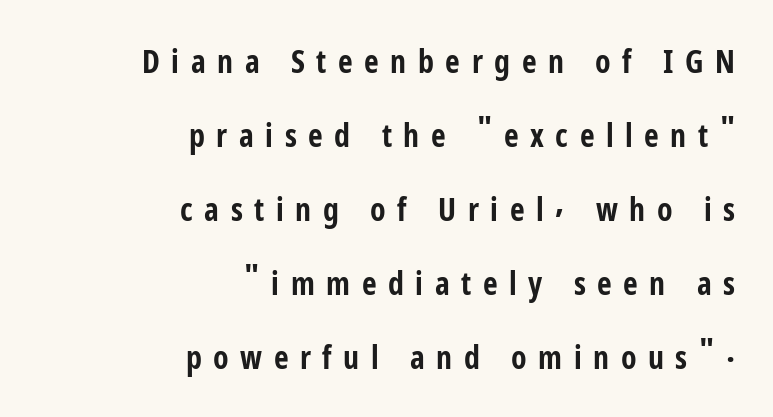
The image shows 32 px bold, condensed sans-serif type, upright; set right-aligned, loose line spacing (2.31x), unusually wide letter spacing (+0.36 em), not underlined; low stroke contrast and a medium x-height.
